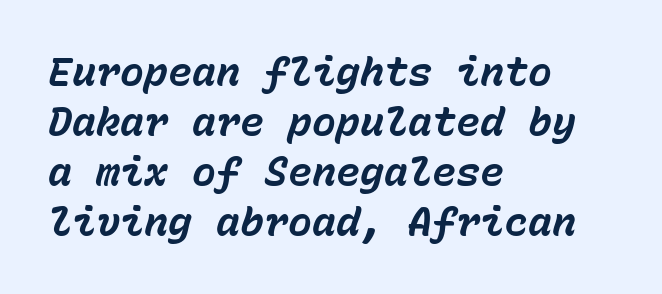
Q: Is the text bold? A: Yes.
Q: Is the text italic (slanted)? A: Yes, it leans right by about 15 degrees.
Q: Is the text underlined? A: No.
Q: How is the paragraph aligned? A: Left-aligned.
Q: Is the spacing between letters normal or unusually wide? A: Normal.
Q: Is the spacing between lines tight, normal or loose? A: Normal.
Q: Width (condensed, normal, or wide)? A: Normal.
Q: Stroke contrast? A: Low.
Q: x-height? A: Medium.
Q: Monospaced? A: Yes.
